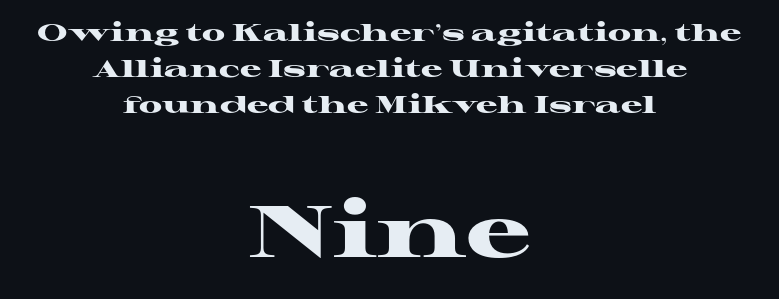
Caption: standard tracking, unaltered. The font's upright variant was chosen for this text. The text was rendered using a seriffed face with decorative stroke endings. Pretty heavy lettering here — definitely bold.
